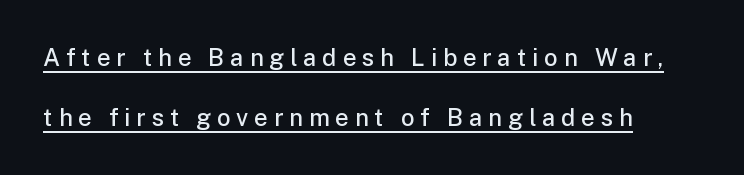
This sample uses an upright cut, with every glyph sitting square on the baseline. Characters follow at a spacing far wider than the type designer built in. Looks like someone drew a line under every word here. The compositor pushed each line to the left boundary.
